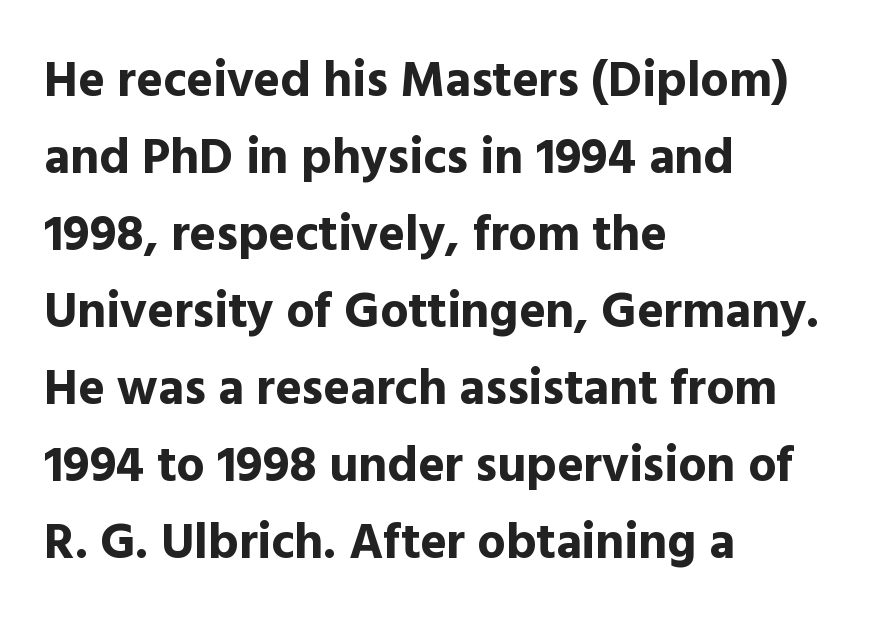
{"serif": "no", "italic": "no", "bold": "yes", "weight": "bold", "width": "normal", "x_height": "medium", "monospaced": "no", "underline": "no", "align": "left", "line_spacing": "normal", "line_spacing_ratio": 1.54, "letter_spacing": "normal", "letter_spacing_em": 0.0, "glyph_px": 50}
